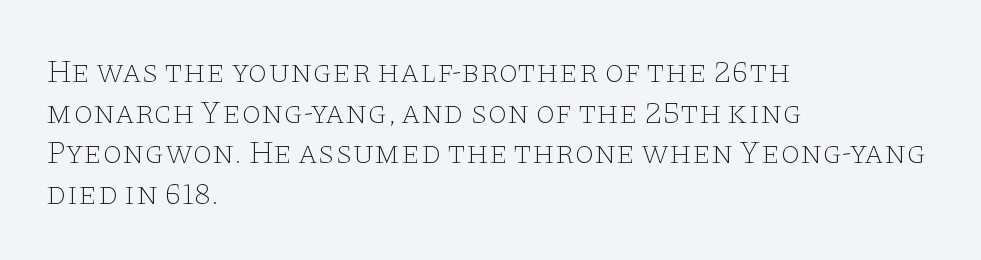
Ascenders rise straight up at ninety degrees. The passage shown has conventional tracking throughout. Successive baselines arrive at the customary interval. On a weight scale, this lands at 450 or below. This rendering features lettering with no underline.
